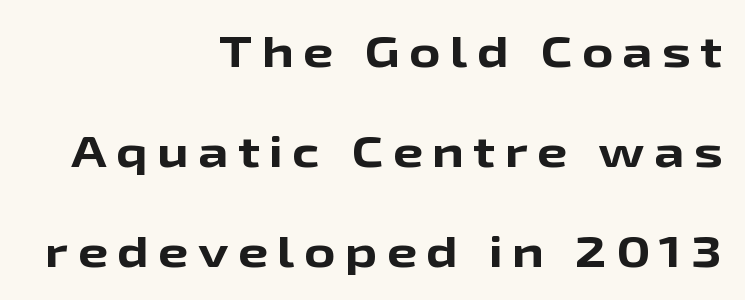
Q: Is the text bold? A: Yes.
Q: Is the text italic (slanted)? A: No, it is upright.
Q: Is the typeface a serif or a sans-serif typeface? A: Sans-serif.
Q: Is the text underlined? A: No.
Q: How is the paragraph aligned? A: Right-aligned.
Q: Is the spacing between letters normal or unusually wide? A: Unusually wide.
Q: Is the spacing between lines tight, normal or loose? A: Loose.
Q: Width (condensed, normal, or wide)? A: Wide.
Q: Stroke contrast? A: Low.
Q: x-height? A: Medium.
Q: Monospaced? A: No.
